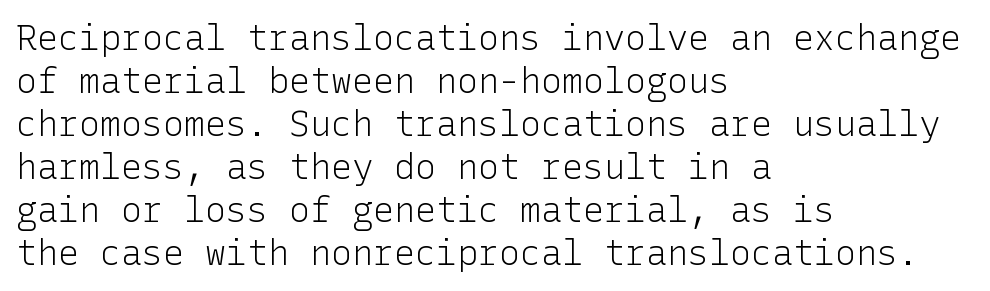
Stroke mass is kept to a normal reading level or below. The type sits square on the baseline with zero lean. A typesetter would label this face a sans. The paragraph has a hard left edge and a soft right edge.
